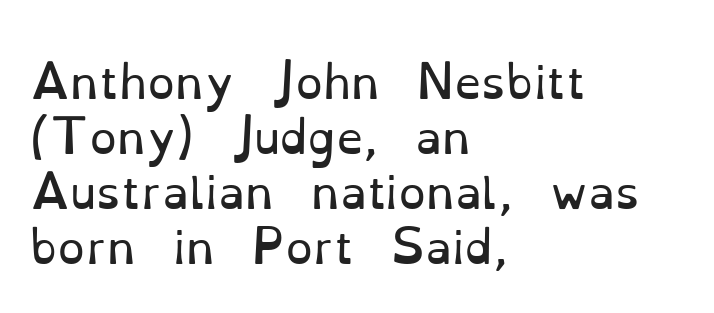
Proportional: the letters do not fall into vertical columns. Letters rest on an invisible, unmarked baseline. There is no visible air inserted between adjacent glyphs. You can tell from the footed stems that serif type was used. The leading is moderate, giving the passage an even texture.
